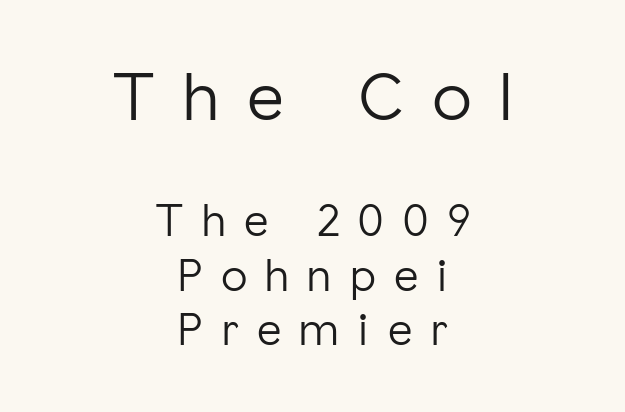
The passage shown is typeset with a sans-serif family. Notice how the stems are strictly vertical — no italics here. This rendering features lettering with no underline. The letterforms sit at book weight or below. You could only call the tracking loose — the letters float apart. These lines are rendered in a variable-pitch font.
